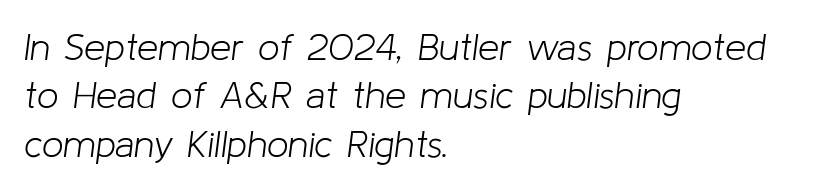
{"italic": "yes", "lean": "right", "slant_degrees": 8, "bold": "no", "weight": "light", "width": "normal", "stroke_contrast": "low", "x_height": "medium", "monospaced": "no", "underline": "no", "align": "left", "line_spacing": "normal", "line_spacing_ratio": 1.27, "letter_spacing": "normal", "letter_spacing_em": 0.0, "glyph_px": 38}
